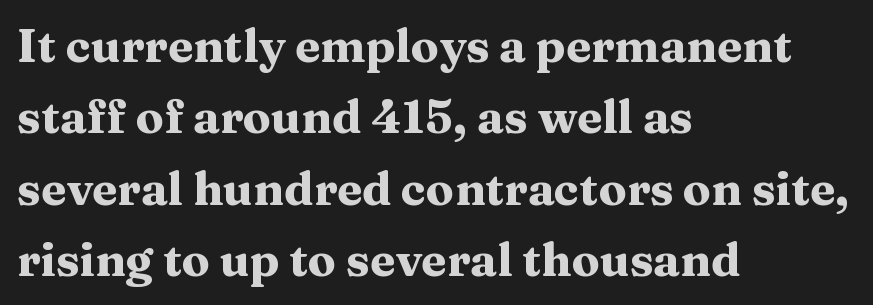
The image shows 46 px heavy, wide serif type, upright; set left-aligned, normal line spacing (1.55x), normal letter spacing, not underlined; medium stroke contrast and a medium x-height.
